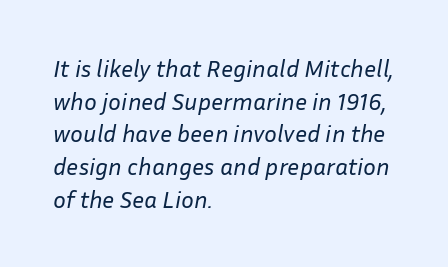
Descenders hang freely into open space. Notice how the passage keeps a crisp vertical edge on the left only. The letterforms sit at book weight or below. Students, note that the glyphs here touch the page at normal intervals. When letters slant like this, we call the style italic. Is there much room between lines? A standard amount, neither cramped nor airy.
